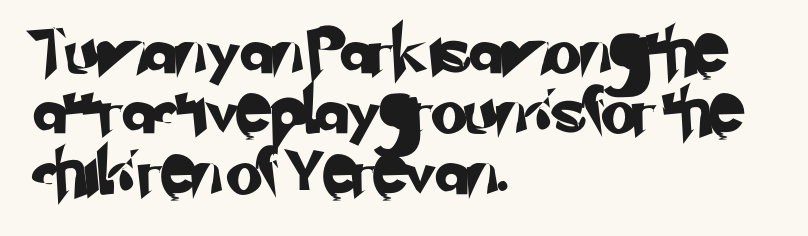
{"serif": "no", "width": "normal", "stroke_contrast": "low", "x_height": "small", "monospaced": "no", "underline": "no", "align": "left", "line_spacing": "normal", "line_spacing_ratio": 1.31, "letter_spacing": "normal", "letter_spacing_em": 0.0, "glyph_px": 46}
